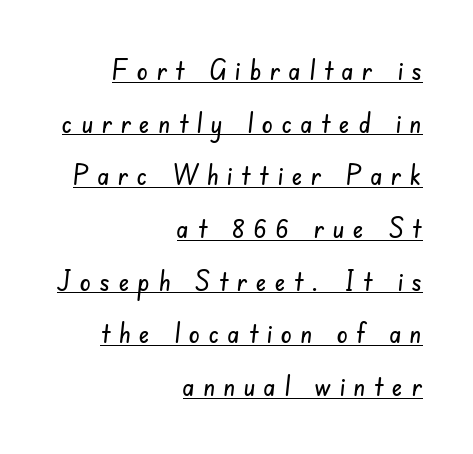
{"serif": "no", "width": "condensed", "stroke_contrast": "low", "x_height": "small", "monospaced": "no", "underline": "yes", "align": "right", "line_spacing_ratio": 1.88, "letter_spacing": "wide", "letter_spacing_em": 0.3, "glyph_px": 28}
